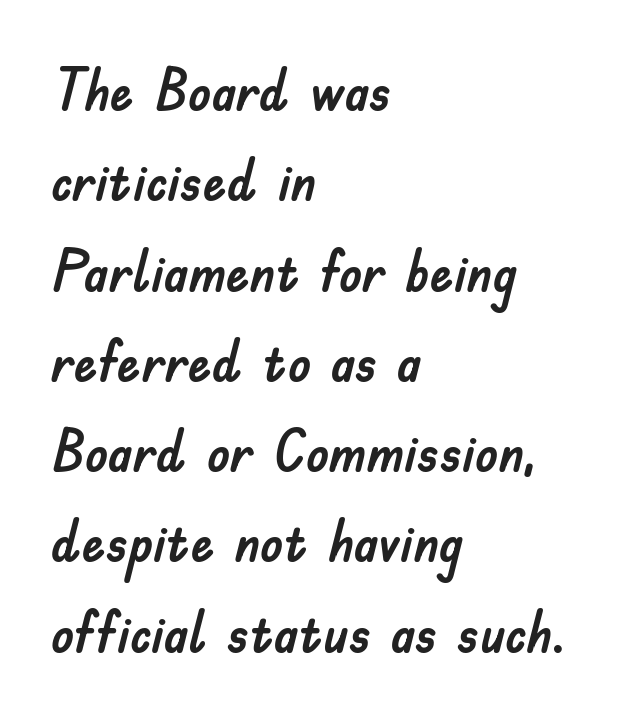
Note the varied advance widths — an 'i' is clearly narrower than an 'm'. The designer left line spacing at the default. What kind of face is this? One without serifs — a sans.
